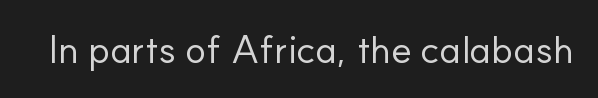
Anything drawn beneath the words? Only blank space. Looks like regular typesetting: each glyph gets only the width it needs. Vertical strokes here are truly vertical. The letterforms sit shoulder to shoulder at normal distance. Stroke mass is kept to a normal reading level or below. A sans-serif font was chosen for this passage.
